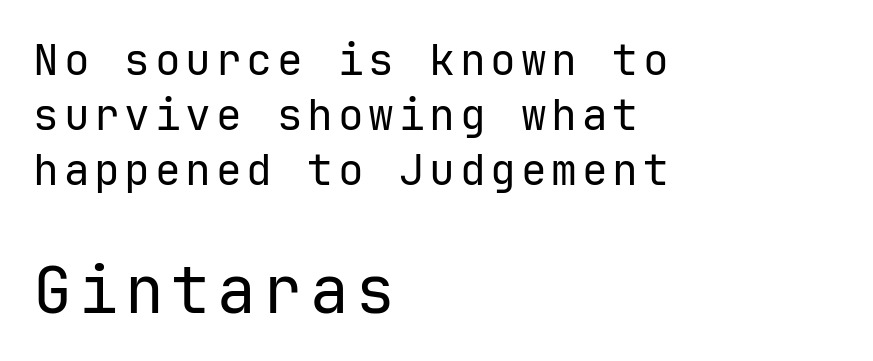
{"serif": "no", "italic": "no", "bold": "no", "weight": "regular", "width": "normal", "stroke_contrast": "low", "x_height": "medium", "underline": "no", "align": "left", "line_spacing": "normal", "line_spacing_ratio": 1.28, "larger_block": "second", "size_ratio": 1.51, "glyph_px": 65}
